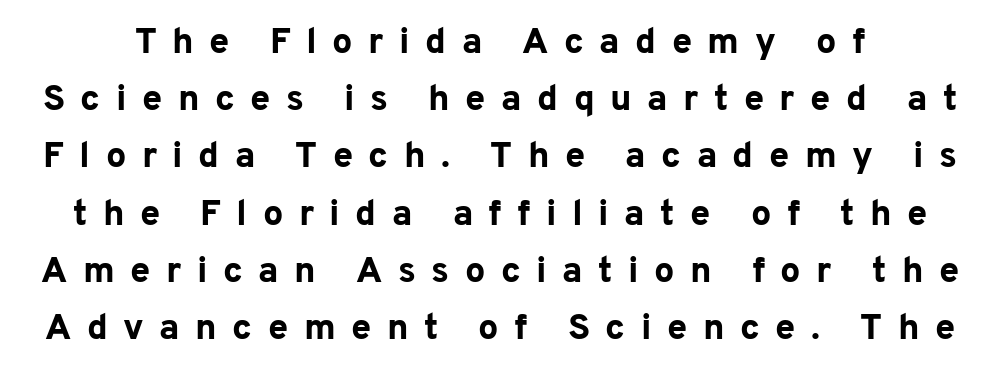
Q: Is the text bold? A: Yes.
Q: Is the text italic (slanted)? A: No, it is upright.
Q: Is the typeface a serif or a sans-serif typeface? A: Sans-serif.
Q: Is the text underlined? A: No.
Q: Is the spacing between letters normal or unusually wide? A: Unusually wide.
Q: Is the spacing between lines tight, normal or loose? A: Normal.
Q: Width (condensed, normal, or wide)? A: Normal.
Q: Stroke contrast? A: Low.
Q: x-height? A: Medium.
Q: Monospaced? A: No.
